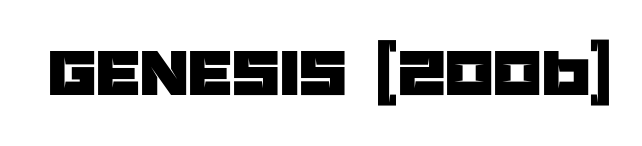
Q: Is the text italic (slanted)? A: No, it is upright.
Q: Is the typeface a serif or a sans-serif typeface? A: Sans-serif.
Q: Is the text underlined? A: No.
Q: Is the spacing between letters normal or unusually wide? A: Normal.
Q: Width (condensed, normal, or wide)? A: Normal.
Q: Stroke contrast? A: Low.
Q: x-height? A: Large.
Q: Monospaced? A: No.
